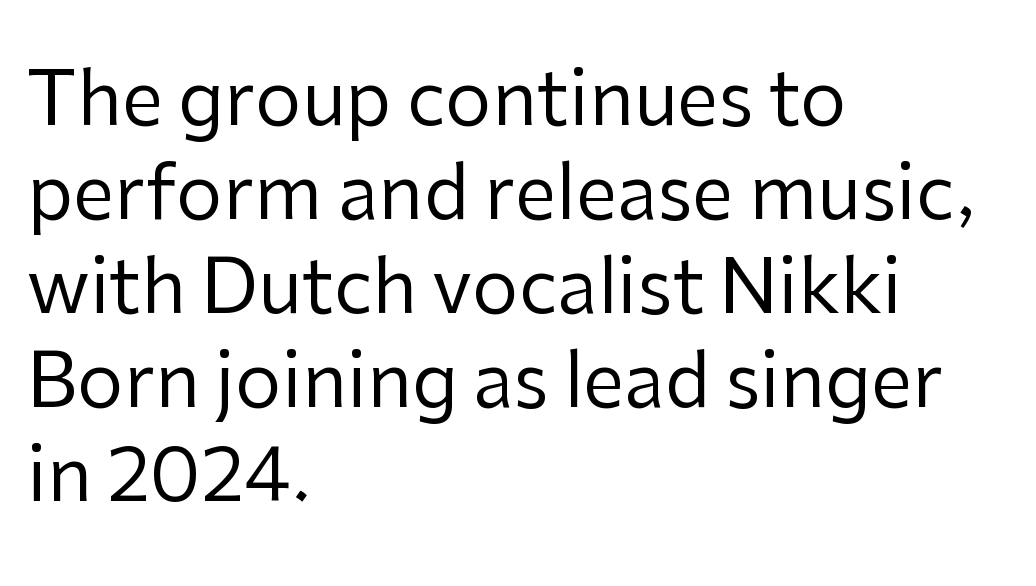
The tracking reads as untouched default to a designer's eye. Anything drawn beneath the words? Only blank space. In terms of posture, this sample is upright. Is this a fixed-width face? No — the glyphs have proportional, varying widths.
